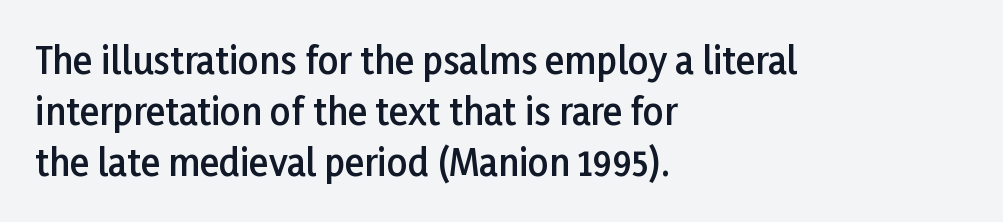
Q: Is the text bold? A: Semi-bold.
Q: Is the text italic (slanted)? A: No, it is upright.
Q: Is the typeface a serif or a sans-serif typeface? A: Sans-serif.
Q: Is the text underlined? A: No.
Q: How is the paragraph aligned? A: Left-aligned.
Q: Is the spacing between letters normal or unusually wide? A: Normal.
Q: Is the spacing between lines tight, normal or loose? A: Normal.
Q: Width (condensed, normal, or wide)? A: Normal.
Q: Stroke contrast? A: Low.
Q: x-height? A: Medium.
Q: Monospaced? A: No.
